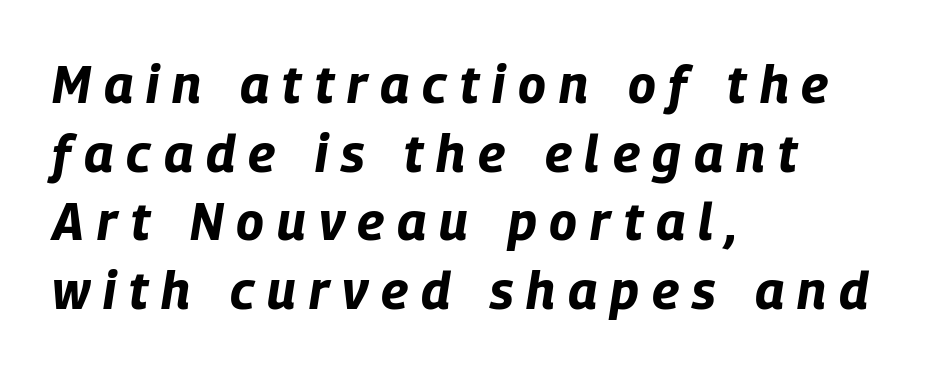
{"italic": "yes", "lean": "right", "slant_degrees": 9, "bold": "yes", "weight": "bold", "width": "condensed", "stroke_contrast": "low", "x_height": "large", "monospaced": "no", "underline": "no", "align": "left", "line_spacing": "normal", "line_spacing_ratio": 1.32, "letter_spacing": "wide", "letter_spacing_em": 0.25, "glyph_px": 52}
